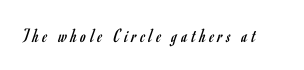
No heavy texture on the line: the type isn't bold. Between one letter and the next there's a generous, obvious gap. Check under the words: just untouched page.
